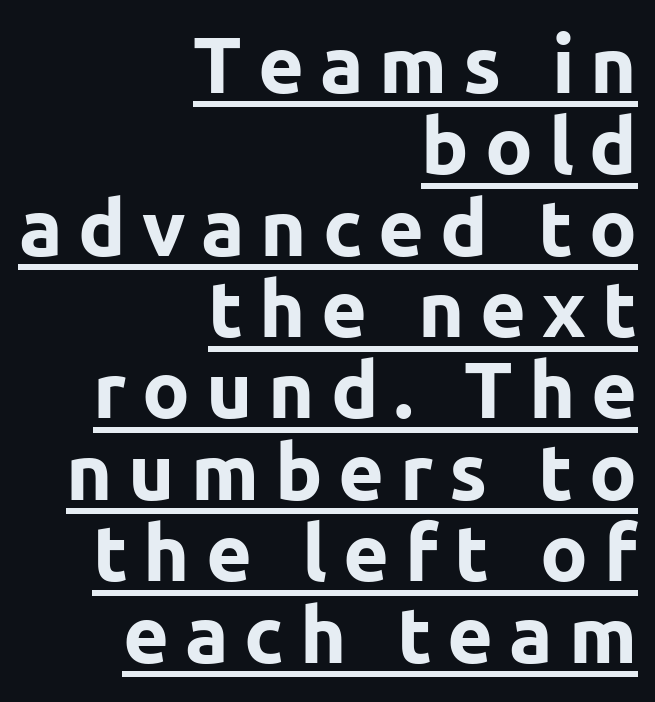
The image shows 79 px bold sans-serif type, upright; set right-aligned, tight line spacing (1.03x), unusually wide letter spacing (+0.2 em), underlined; low stroke contrast and a medium x-height.
